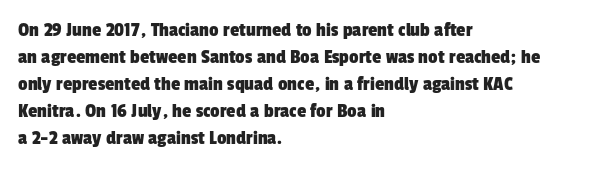
Q: Is the text underlined? A: No.
Q: How is the paragraph aligned? A: Left-aligned.
Q: Is the spacing between letters normal or unusually wide? A: Normal.
Q: Is the spacing between lines tight, normal or loose? A: Normal.
